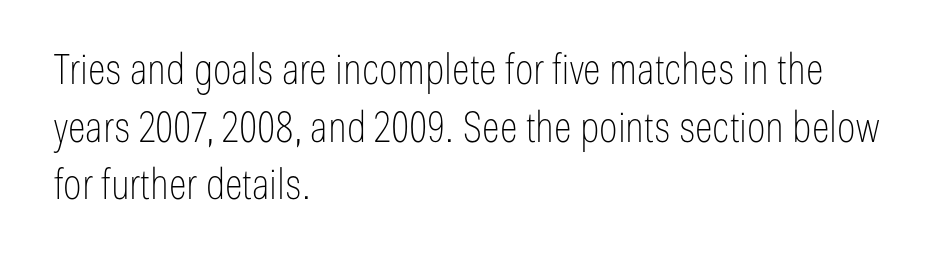
{"serif": "no", "italic": "no", "bold": "no", "weight": "thin", "width": "condensed", "stroke_contrast": "low", "x_height": "medium", "monospaced": "no", "underline": "no", "align": "left", "line_spacing": "normal", "line_spacing_ratio": 1.37, "letter_spacing": "normal", "letter_spacing_em": 0.0, "glyph_px": 42}
